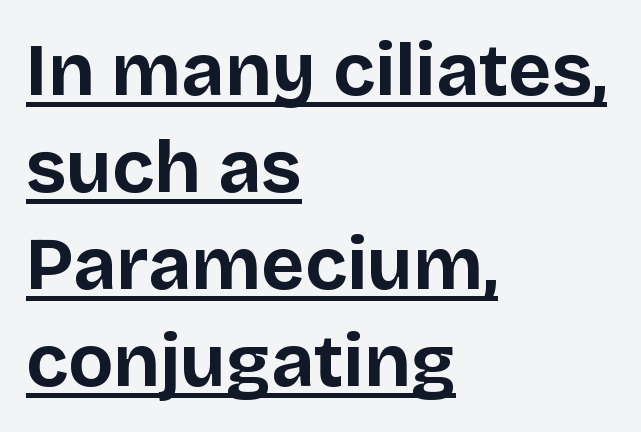
{"serif": "no", "italic": "no", "bold": "yes", "weight": "bold", "width": "normal", "stroke_contrast": "low", "x_height": "large", "monospaced": "no", "underline": "yes", "align": "left", "line_spacing": "normal", "line_spacing_ratio": 1.31, "letter_spacing": "normal", "letter_spacing_em": 0.0, "glyph_px": 74}
